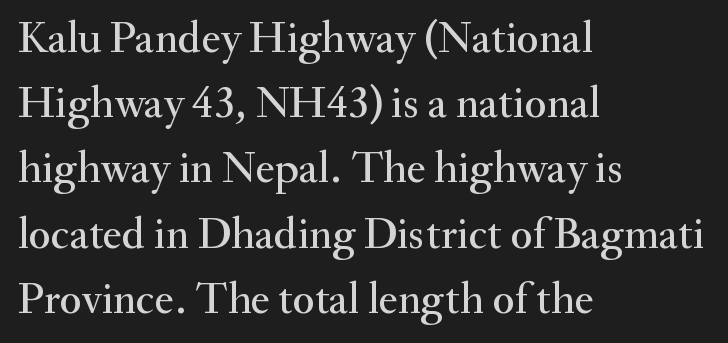
The image shows 45 px serif type, upright; set left-aligned, normal line spacing (1.45x), normal letter spacing, not underlined; medium stroke contrast and a small x-height.
